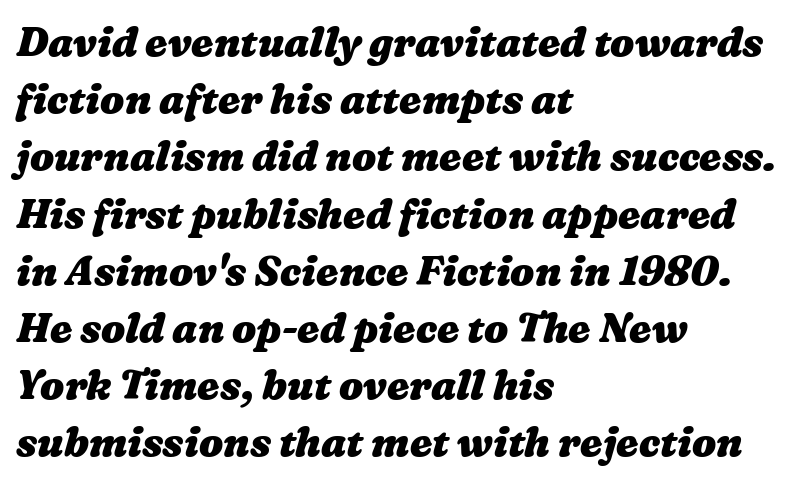
The image shows 40 px heavy, wide type; set left-aligned, normal line spacing (1.43x), normal letter spacing, not underlined; medium stroke contrast and a medium x-height.
